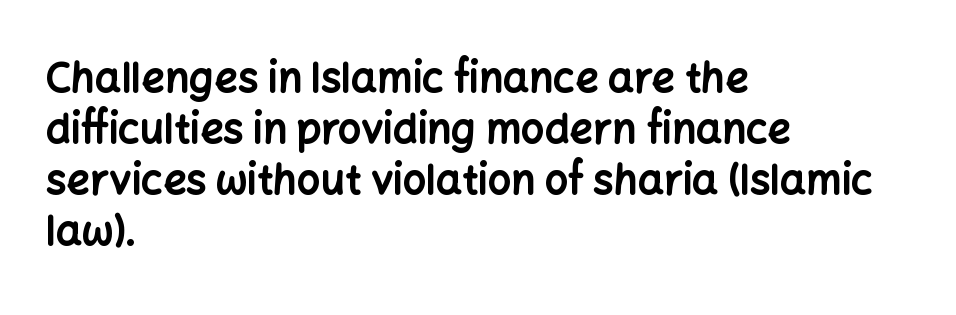
The image shows 41 px bold sans-serif type, upright; set left-aligned, line spacing 1.24x, normal letter spacing, not underlined; low stroke contrast and a medium x-height.
